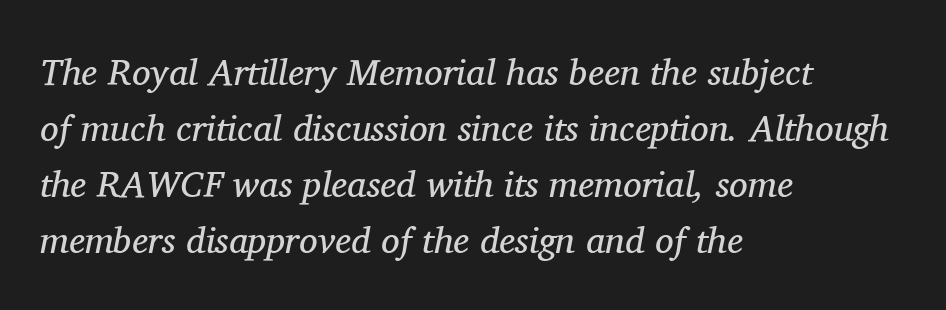
{"serif": "yes", "italic": "yes", "lean": "right", "slant_degrees": 11, "bold": "no", "weight": "regular", "width": "normal", "stroke_contrast": "medium", "x_height": "medium", "monospaced": "no", "underline": "no", "align": "left", "line_spacing": "normal", "line_spacing_ratio": 1.51, "letter_spacing": "normal", "letter_spacing_em": 0.0, "glyph_px": 37}
